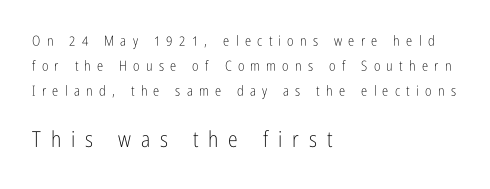
The image shows 22 px text type, upright; set left-aligned, line spacing 1.8x, unusually wide letter spacing (+0.45 em), not underlined; the second (bottom) block is 1.57x larger.
